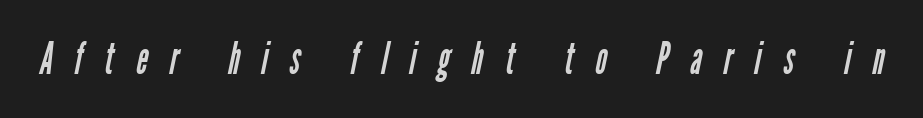
Q: Is the text bold? A: No.
Q: Is the typeface a serif or a sans-serif typeface? A: Sans-serif.
Q: Is the text underlined? A: No.
Q: Is the spacing between letters normal or unusually wide? A: Unusually wide.
Q: Width (condensed, normal, or wide)? A: Condensed.
Q: Stroke contrast? A: Low.
Q: x-height? A: Medium.
Q: Monospaced? A: No.
